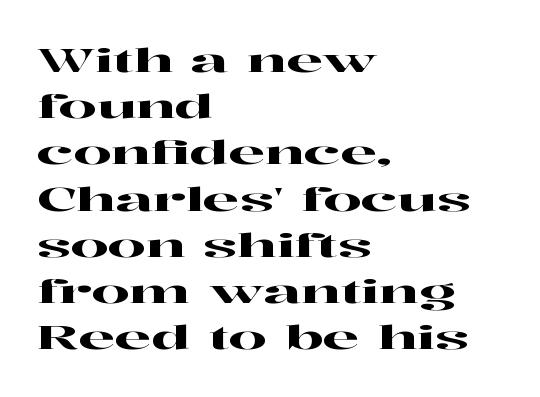
Letterform terminals end in serifs throughout the passage. Characters remain perfectly vertical along every line. Do the characters align in a grid? No, the font is proportional. There is no visible air inserted between adjacent glyphs. Beneath every word, the page is bare.
